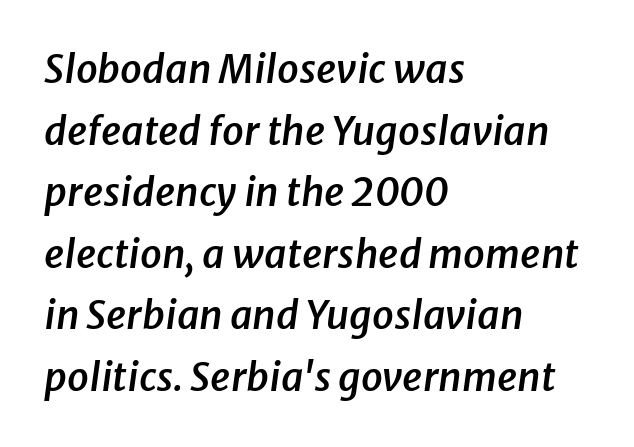
Has an underline been added? It has not. Compared with an ordinary text face, these strokes are moderately heavier — a semibold. Leading matches the norm, producing a regular column. These lines were composed using italics.
